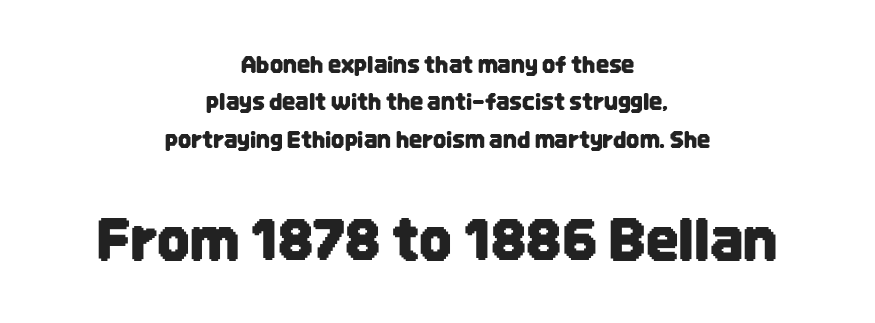
The image shows 57 px condensed sans-serif type, upright; set centered, normal line spacing (1.62x), normal letter spacing, not underlined; the second (bottom) block is 2.48x larger; low stroke contrast and a large x-height.
